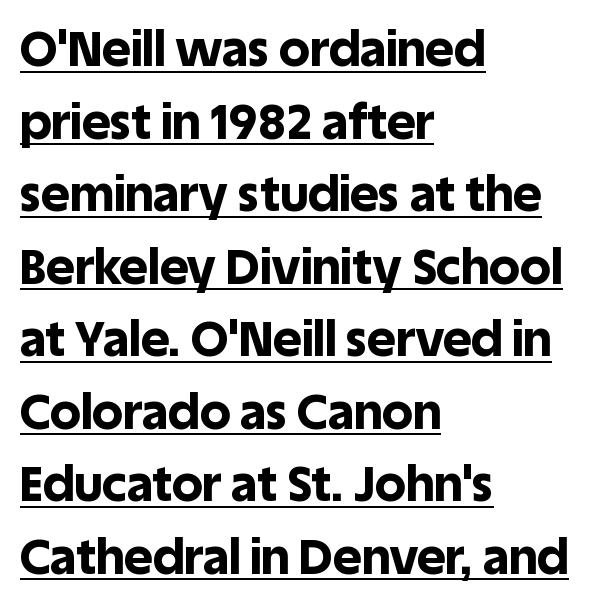
You'd pick this weight for a headline — it's a proper bold. Do the characters align in a grid? No, the font is proportional. Horizontal bands of white between lines are of average thickness. These lines are set flush left with a ragged right edge.
